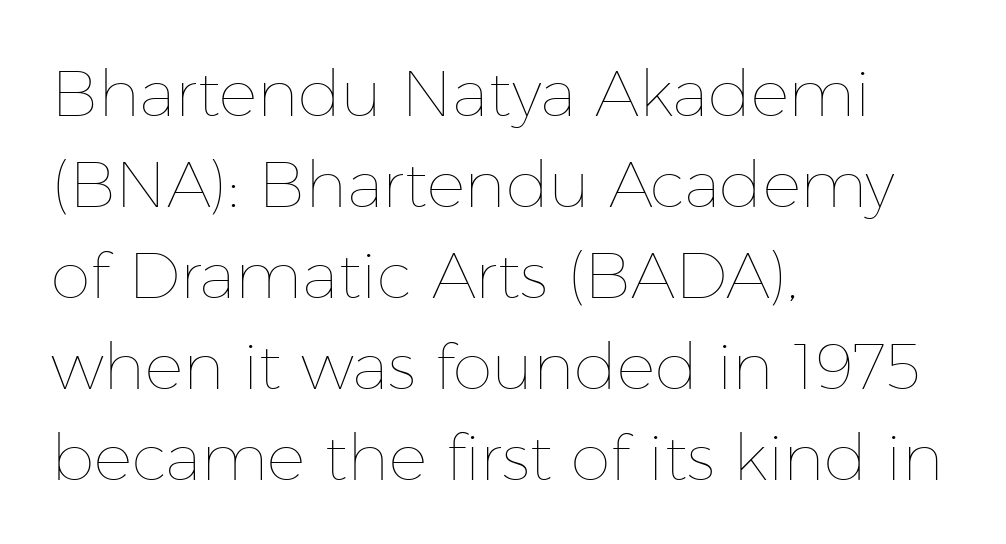
{"italic": "no", "bold": "no", "weight": "thin", "width": "normal", "stroke_contrast": "low", "x_height": "medium", "monospaced": "no", "underline": "no", "align": "left", "line_spacing": "normal", "line_spacing_ratio": 1.42, "letter_spacing": "normal", "letter_spacing_em": 0.0, "glyph_px": 64}
